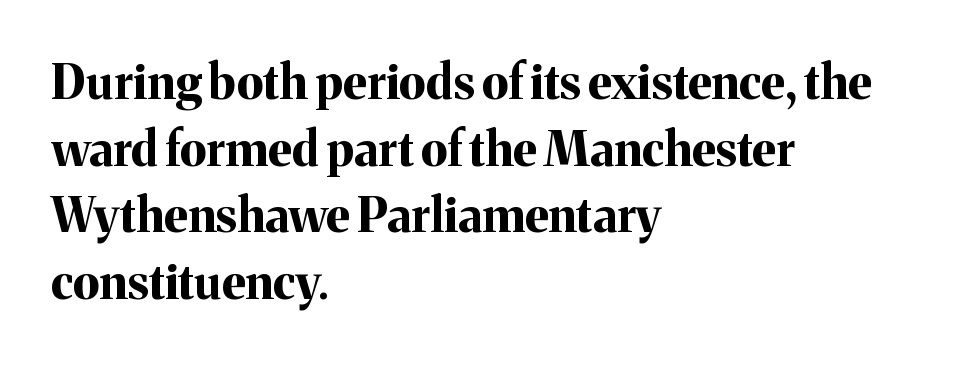
The image shows 48 px bold serif type, upright; set left-aligned, normal line spacing (1.39x), normal letter spacing, not underlined; medium stroke contrast and a medium x-height.
